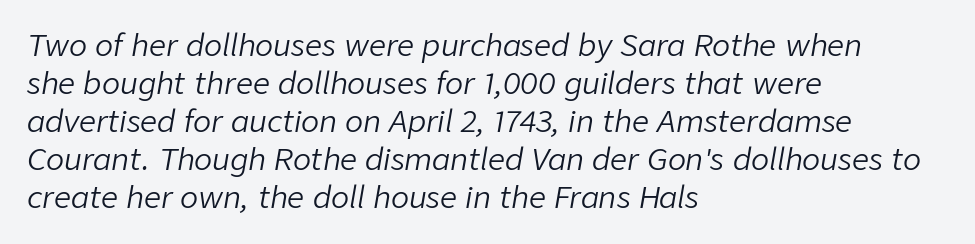
{"italic": "yes", "lean": "right", "slant_degrees": 9, "bold": "no", "weight": "light", "width": "normal", "stroke_contrast": "low", "x_height": "medium", "monospaced": "no", "underline": "no", "align": "left", "line_spacing": "normal", "line_spacing_ratio": 1.27, "letter_spacing": "normal", "letter_spacing_em": 0.0, "glyph_px": 30}
